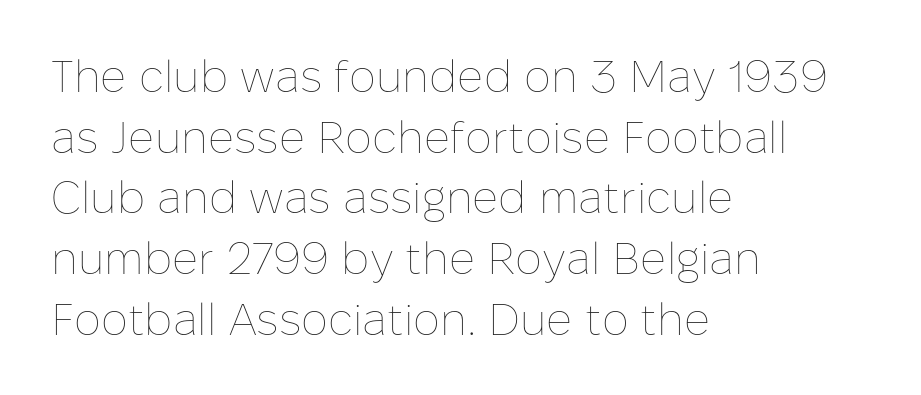
Q: Is the text bold? A: No.
Q: Is the text italic (slanted)? A: No, it is upright.
Q: Is the text underlined? A: No.
Q: How is the paragraph aligned? A: Left-aligned.
Q: Is the spacing between letters normal or unusually wide? A: Normal.
Q: Is the spacing between lines tight, normal or loose? A: Normal.
Q: Width (condensed, normal, or wide)? A: Normal.
Q: Stroke contrast? A: Low.
Q: x-height? A: Medium.
Q: Monospaced? A: No.
